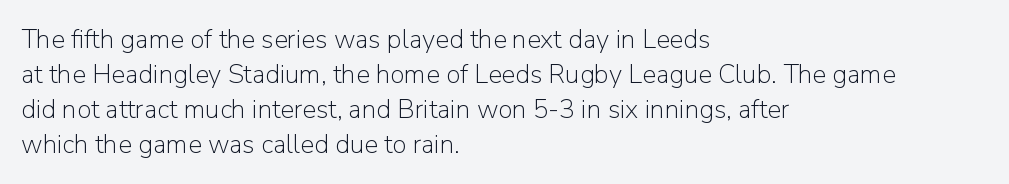
The image shows 26 px text type, upright; set left-aligned, normal line spacing (1.34x), normal letter spacing, not underlined.
